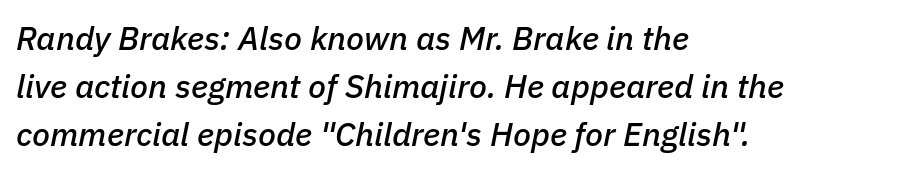
The image shows 33 px text type, italic (leaning right); set left-aligned, normal line spacing (1.46x), normal letter spacing, not underlined; low stroke contrast and a medium x-height.
